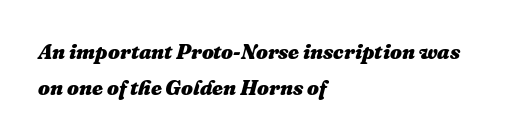
Would a proofreader flag this as italicized? Yes. The rows are spaced the way most documents space them. These lines are set flush left with a ragged right edge. Plain, unruled lines of type. The letterforms sit shoulder to shoulder at normal distance. These lines carry a lot of weight — the face is fully bold.
